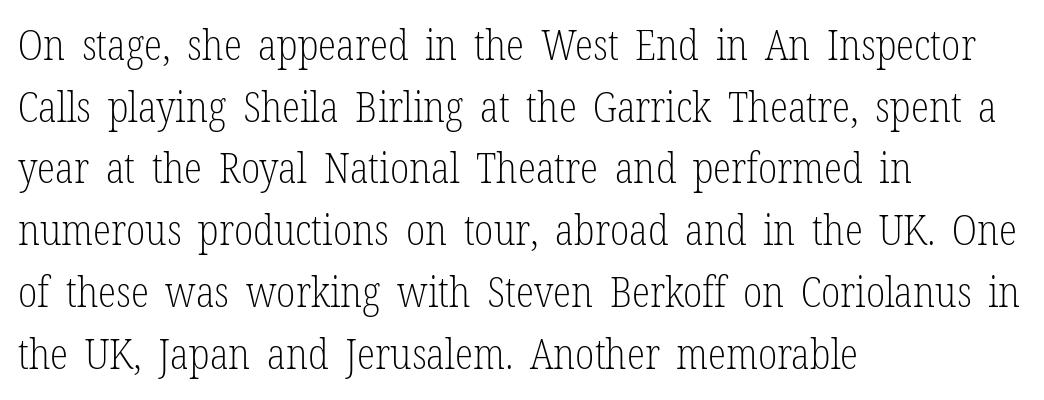
The image shows 42 px light, condensed serif type, upright; set left-aligned, normal line spacing (1.47x), normal letter spacing, not underlined; low stroke contrast and a medium x-height.
